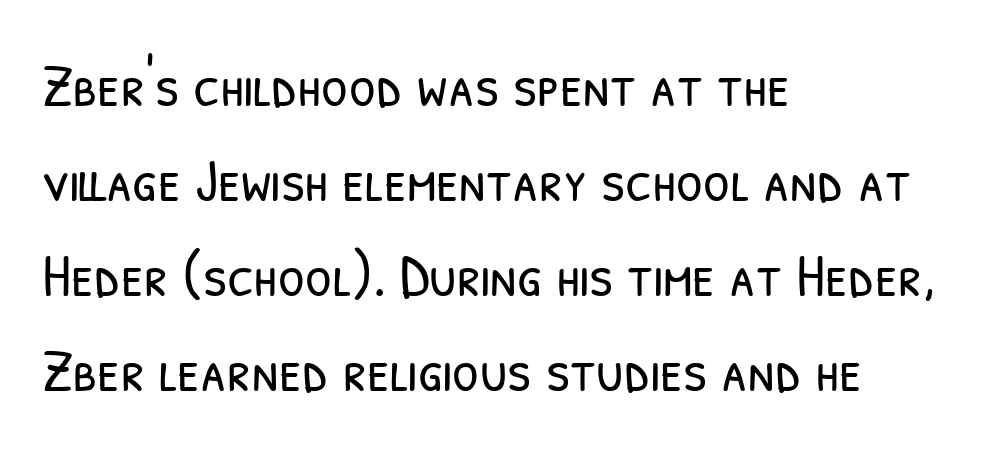
Each line starts at the same left margin while the right side varies. Underlining? Definitely not there. The rendering keeps characters at their native spacing. I'd call this a sans setting — the letters go barefoot. Heft: none added — not bold. Rows of type keep a routine distance in the vertical direction.
